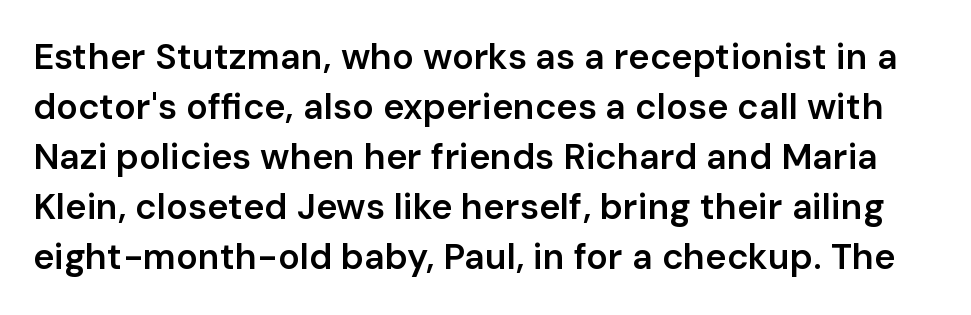
The image shows 36 px semibold sans-serif type, upright; set normal line spacing (1.39x), normal letter spacing, not underlined; low stroke contrast and a medium x-height.
